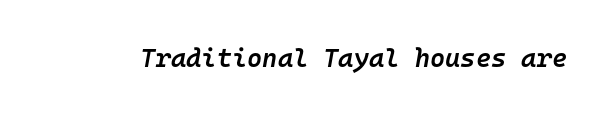
Q: Is the text bold? A: Semi-bold.
Q: Is the text italic (slanted)? A: Yes, it leans right by about 10 degrees.
Q: Is the text underlined? A: No.
Q: Is the spacing between letters normal or unusually wide? A: Normal.
